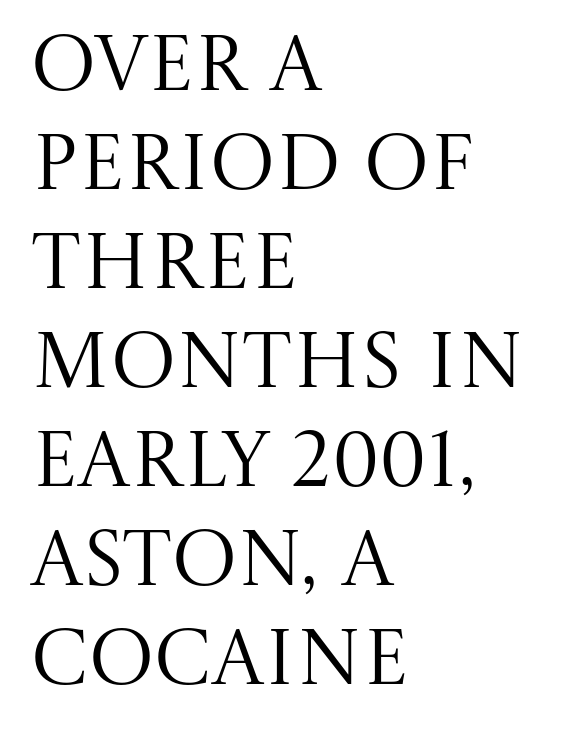
The image shows 78 px regular-weight serif type, upright; set left-aligned, normal line spacing (1.27x), normal letter spacing, not underlined; medium stroke contrast and a large x-height.
